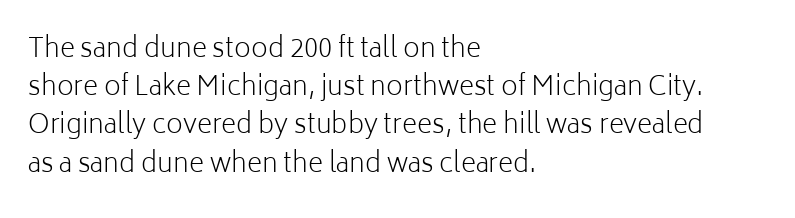
The image shows 26 px text type, upright; set left-aligned, normal line spacing (1.47x), normal letter spacing, not underlined.
